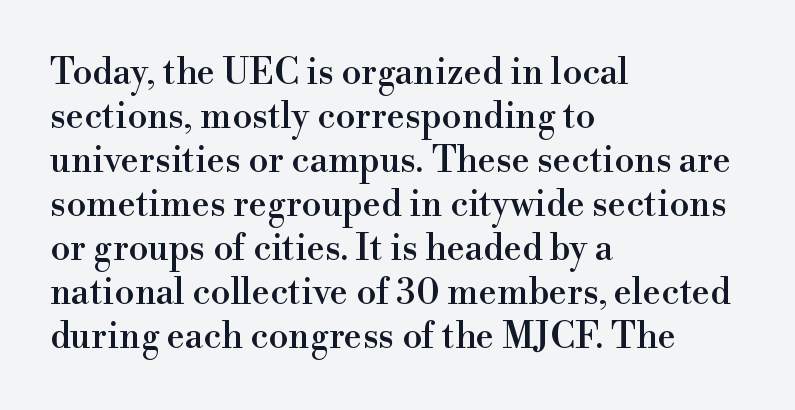
The area under the type is left untouched. The letters stand upright; this is a roman face. No extra tracking has been applied to these lines. These lines are rendered in a variable-pitch font.
